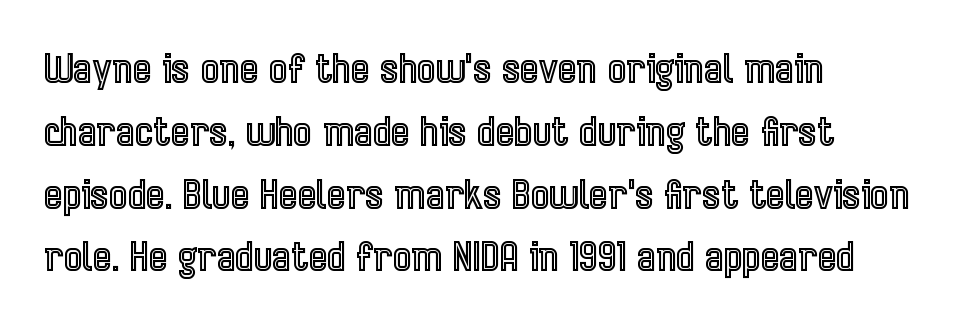
{"italic": "no", "width": "condensed", "x_height": "medium", "monospaced": "no", "underline": "no", "align": "left", "line_spacing": "normal", "line_spacing_ratio": 1.57, "letter_spacing": "normal", "letter_spacing_em": 0.0, "glyph_px": 40}
